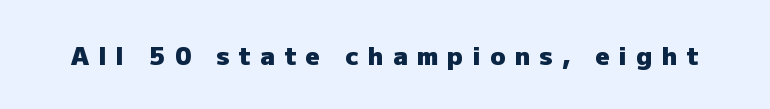
Q: Is the text bold? A: Yes.
Q: Is the text italic (slanted)? A: No, it is upright.
Q: Is the text underlined? A: No.
Q: Is the spacing between letters normal or unusually wide? A: Unusually wide.
